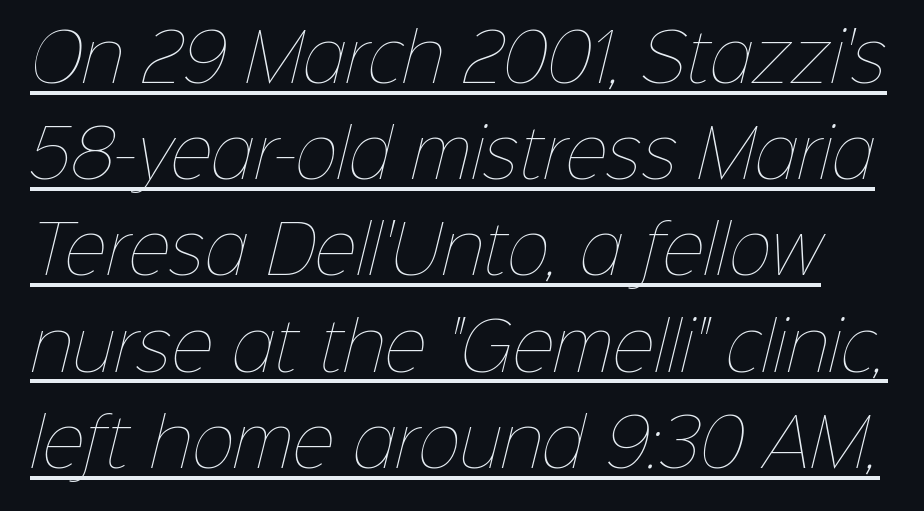
The image shows 65 px thin type; set normal line spacing (1.48x), normal letter spacing, underlined; low stroke contrast and a medium x-height.
